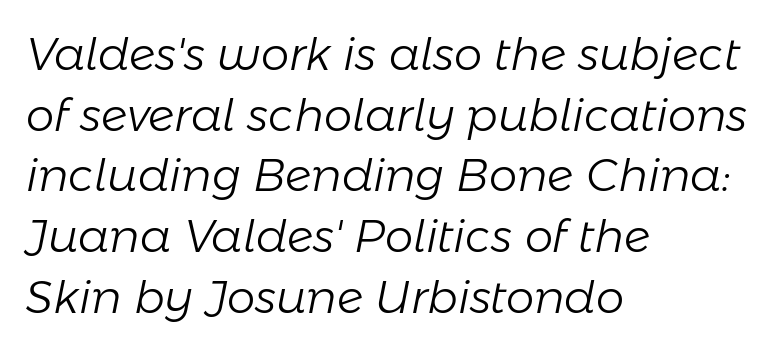
{"italic": "yes", "lean": "right", "slant_degrees": 11, "bold": "no", "weight": "light", "width": "normal", "stroke_contrast": "low", "x_height": "medium", "monospaced": "no", "underline": "no", "align": "left", "line_spacing": "normal", "line_spacing_ratio": 1.35, "letter_spacing": "normal", "letter_spacing_em": 0.0, "glyph_px": 45}
